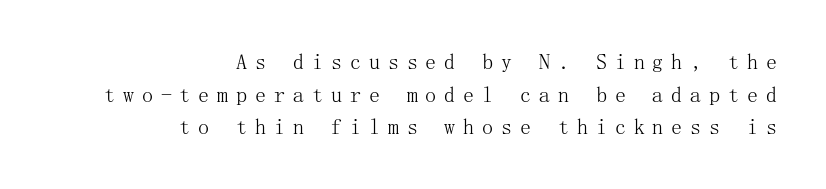
The image shows 22 px text type, upright; set right-aligned, normal line spacing (1.48x), unusually wide letter spacing (+0.36 em), not underlined.
